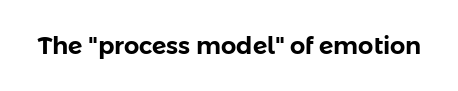
{"italic": "no", "underline": "no", "letter_spacing": "normal", "letter_spacing_em": 0.0, "glyph_px": 24}
